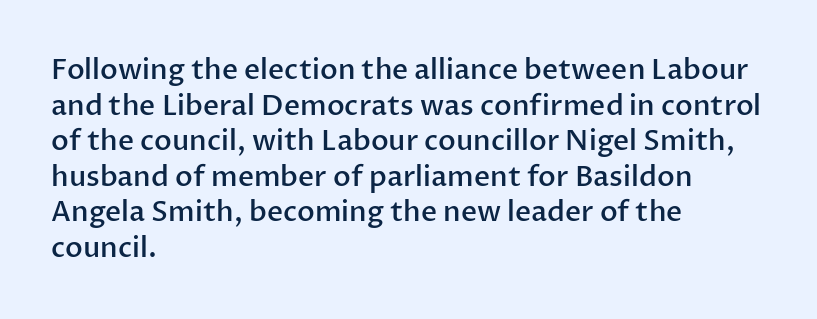
Q: Is the text bold? A: Semi-bold.
Q: Is the text italic (slanted)? A: No, it is upright.
Q: Is the typeface a serif or a sans-serif typeface? A: Sans-serif.
Q: Is the text underlined? A: No.
Q: How is the paragraph aligned? A: Left-aligned.
Q: Is the spacing between letters normal or unusually wide? A: Normal.
Q: Is the spacing between lines tight, normal or loose? A: Normal.
Q: Width (condensed, normal, or wide)? A: Normal.
Q: Stroke contrast? A: Low.
Q: x-height? A: Medium.
Q: Monospaced? A: No.
